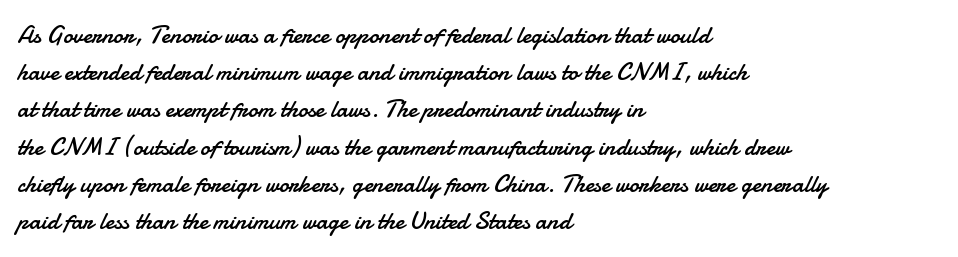
Each new line begins a customary step beneath the previous one. In CSS terms this would be text-align: left. Inter-character spacing is left at the font's built-in metrics.
